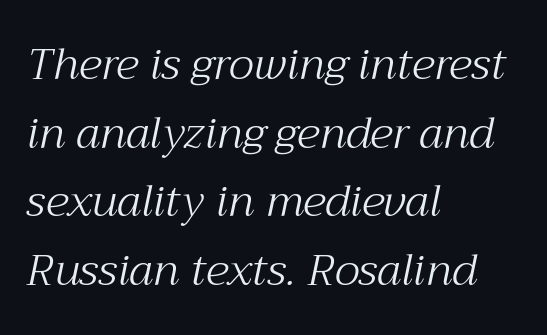
{"serif": "yes", "italic": "yes", "lean": "right", "slant_degrees": 12, "bold": "no", "weight": "light", "width": "normal", "stroke_contrast": "medium", "x_height": "medium", "monospaced": "no", "underline": "no", "align": "left", "line_spacing": "normal", "line_spacing_ratio": 1.56, "letter_spacing": "normal", "letter_spacing_em": 0.0, "glyph_px": 44}
